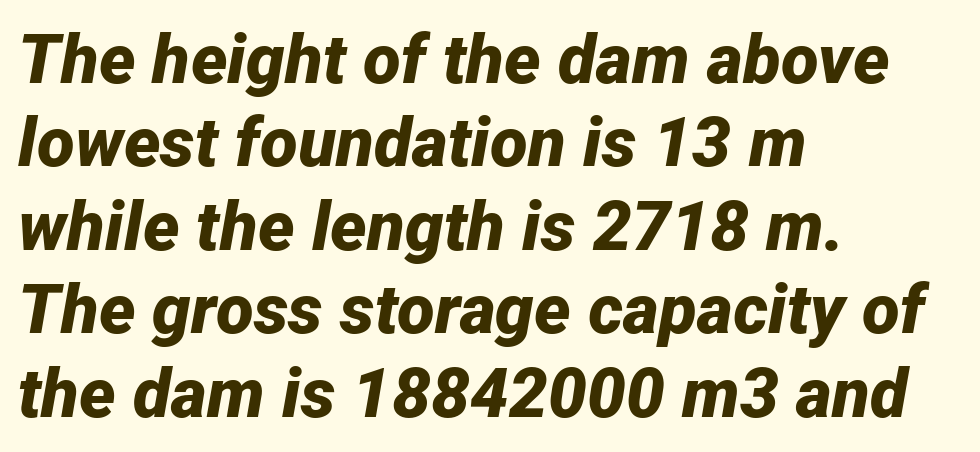
{"italic": "yes", "lean": "right", "slant_degrees": 12, "bold": "yes", "weight": "bold", "width": "normal", "stroke_contrast": "low", "x_height": "medium", "monospaced": "no", "underline": "no", "align": "left", "line_spacing_ratio": 1.21, "letter_spacing": "normal", "letter_spacing_em": 0.0, "glyph_px": 69}
